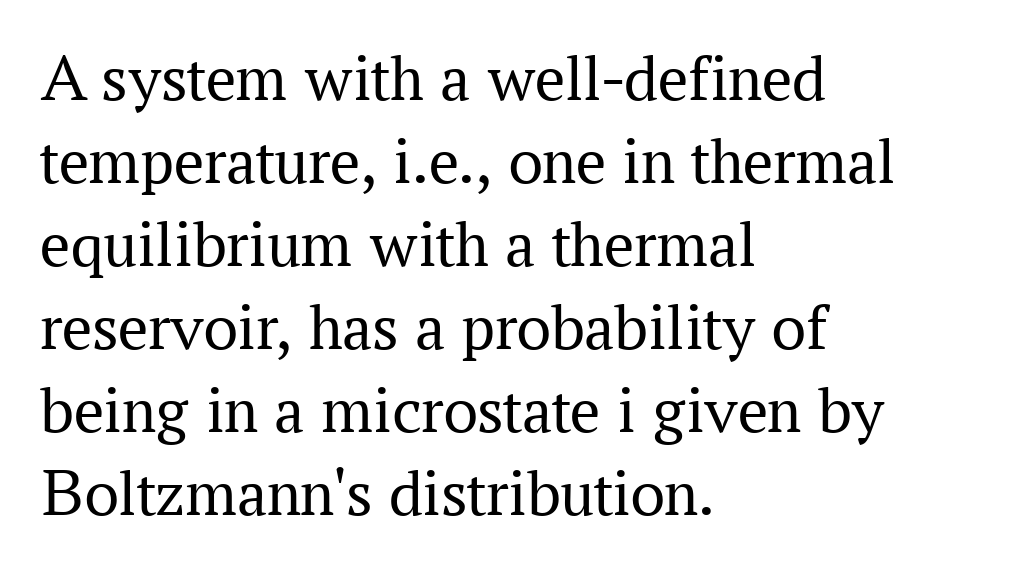
The image shows 67 px regular-weight serif type, upright; set left-aligned, line spacing 1.24x, normal letter spacing, not underlined; medium stroke contrast and a medium x-height.
